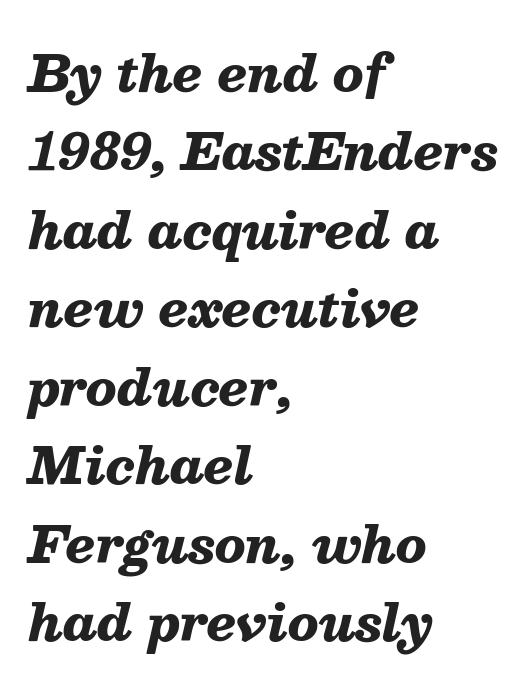
The image shows 50 px heavy type, italic (leaning right); set left-aligned, normal line spacing (1.57x), normal letter spacing, not underlined; medium stroke contrast and a medium x-height.
